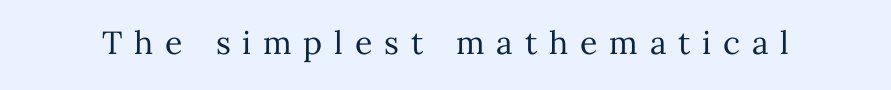
Q: Is the text bold? A: No.
Q: Is the text italic (slanted)? A: No, it is upright.
Q: Is the text underlined? A: No.
Q: Is the spacing between letters normal or unusually wide? A: Unusually wide.
Q: Width (condensed, normal, or wide)? A: Normal.
Q: Stroke contrast? A: Medium.
Q: x-height? A: Medium.
Q: Monospaced? A: No.
